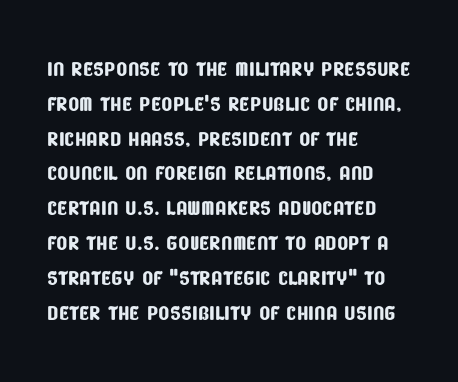
Q: Is the typeface a serif or a sans-serif typeface? A: Sans-serif.
Q: Is the text underlined? A: No.
Q: How is the paragraph aligned? A: Left-aligned.
Q: Is the spacing between letters normal or unusually wide? A: Normal.
Q: Width (condensed, normal, or wide)? A: Condensed.
Q: Stroke contrast? A: Low.
Q: x-height? A: Large.
Q: Monospaced? A: No.
